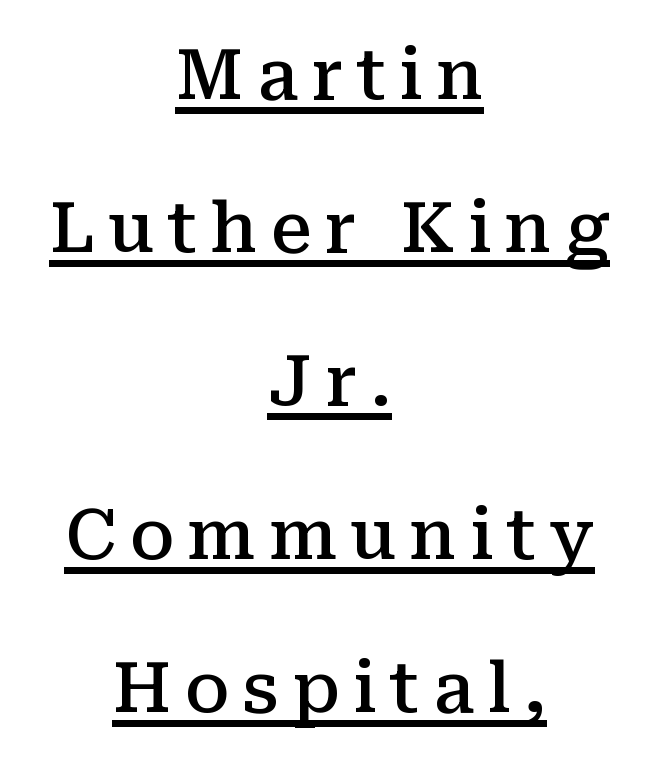
Compared with undecorated copy, this sample adds a rule below the words. The type family on display is of the serif kind. Emphasis by weight is partial: semibold. Where is the straight margin? There isn't one; the lines are centered.
